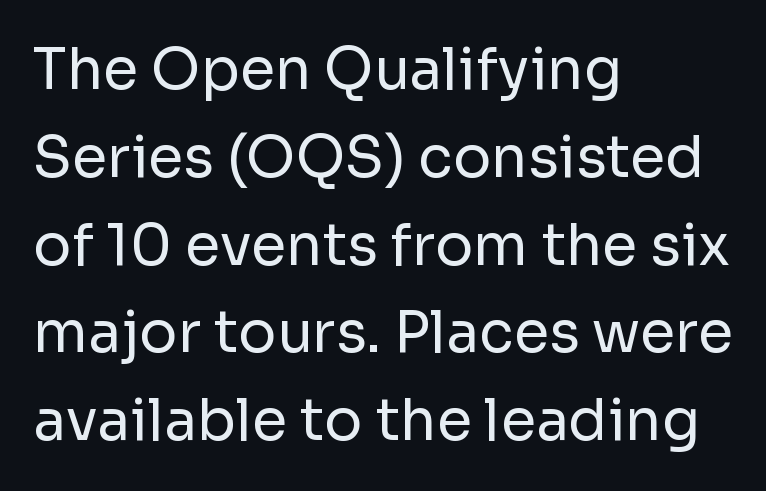
Q: Is the text bold? A: No.
Q: Is the text italic (slanted)? A: No, it is upright.
Q: Is the typeface a serif or a sans-serif typeface? A: Sans-serif.
Q: Is the text underlined? A: No.
Q: How is the paragraph aligned? A: Left-aligned.
Q: Is the spacing between letters normal or unusually wide? A: Normal.
Q: Is the spacing between lines tight, normal or loose? A: Normal.
Q: Width (condensed, normal, or wide)? A: Normal.
Q: Stroke contrast? A: Low.
Q: x-height? A: Medium.
Q: Monospaced? A: No.
